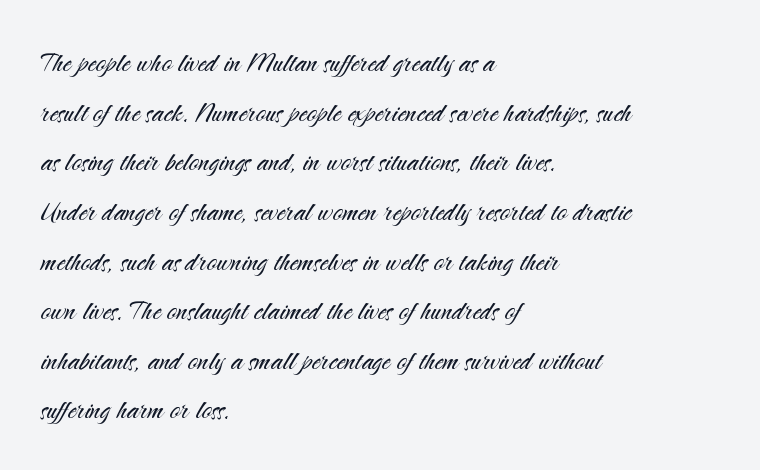
Q: Is the text bold? A: No.
Q: Is the text italic (slanted)? A: Yes.
Q: Is the typeface a serif or a sans-serif typeface? A: Sans-serif.
Q: Is the text underlined? A: No.
Q: How is the paragraph aligned? A: Left-aligned.
Q: Is the spacing between letters normal or unusually wide? A: Normal.
Q: Is the spacing between lines tight, normal or loose? A: Normal.
Q: Width (condensed, normal, or wide)? A: Normal.
Q: Stroke contrast? A: Medium.
Q: x-height? A: Small.
Q: Monospaced? A: No.
